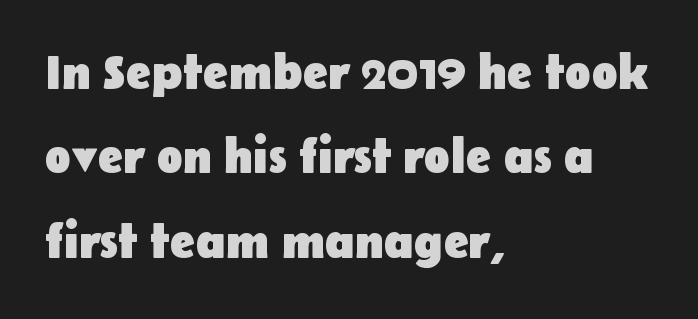
Q: Is the text bold? A: Yes.
Q: Is the text italic (slanted)? A: No, it is upright.
Q: Is the typeface a serif or a sans-serif typeface? A: Sans-serif.
Q: Is the text underlined? A: No.
Q: How is the paragraph aligned? A: Left-aligned.
Q: Is the spacing between letters normal or unusually wide? A: Normal.
Q: Width (condensed, normal, or wide)? A: Normal.
Q: Stroke contrast? A: Low.
Q: x-height? A: Medium.
Q: Monospaced? A: No.
